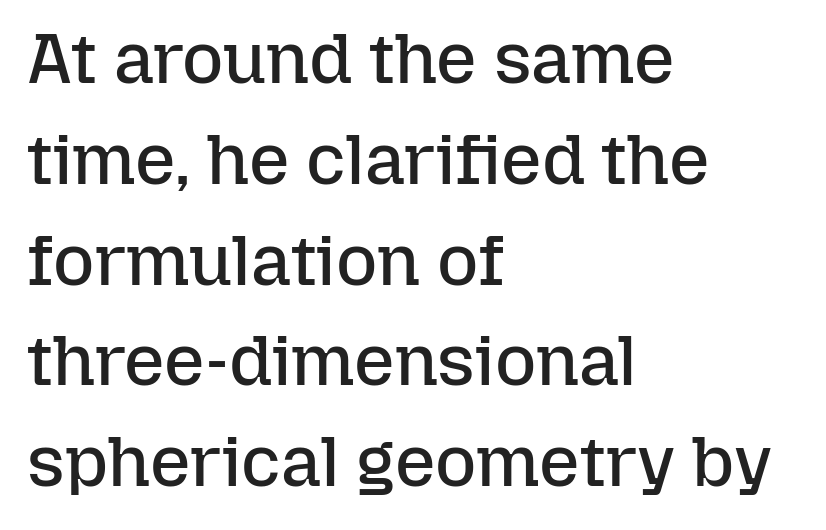
Q: Is the text bold? A: No.
Q: Is the text italic (slanted)? A: No, it is upright.
Q: Is the text underlined? A: No.
Q: How is the paragraph aligned? A: Left-aligned.
Q: Is the spacing between letters normal or unusually wide? A: Normal.
Q: Is the spacing between lines tight, normal or loose? A: Normal.
Q: Width (condensed, normal, or wide)? A: Normal.
Q: Stroke contrast? A: Low.
Q: x-height? A: Medium.
Q: Monospaced? A: No.
